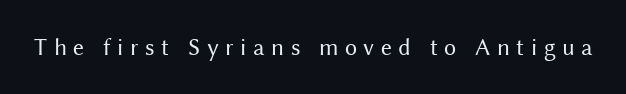
Q: Is the text bold? A: No.
Q: Is the text italic (slanted)? A: No, it is upright.
Q: Is the text underlined? A: No.
Q: Is the spacing between letters normal or unusually wide? A: Unusually wide.
